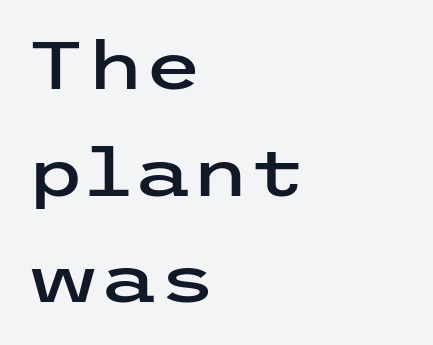
No word sits above an underline. Note: no serifs on the glyphs. Reading down the block, your eye returns to a fixed left position each line. Posture: straight, roman, zero tilt.
